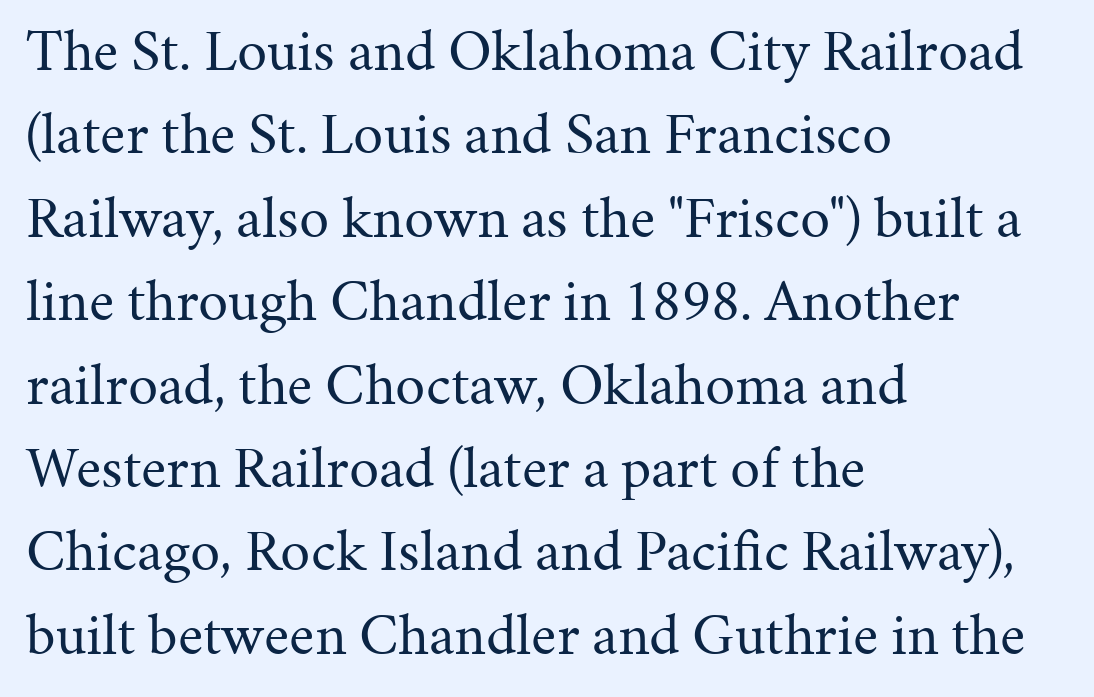
The letters sit at their default tracking, neither squeezed nor spread. Reading down the column, the eye jumps a familiar distance to each next line. A light-to-regular cut is what we see here. Posture: vertical.
